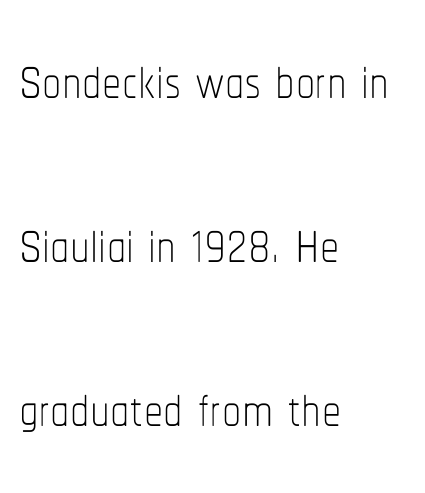
The image shows 77 px thin, condensed type, upright; set left-aligned, loose line spacing (2.13x), normal letter spacing, not underlined; low stroke contrast and a medium x-height.
